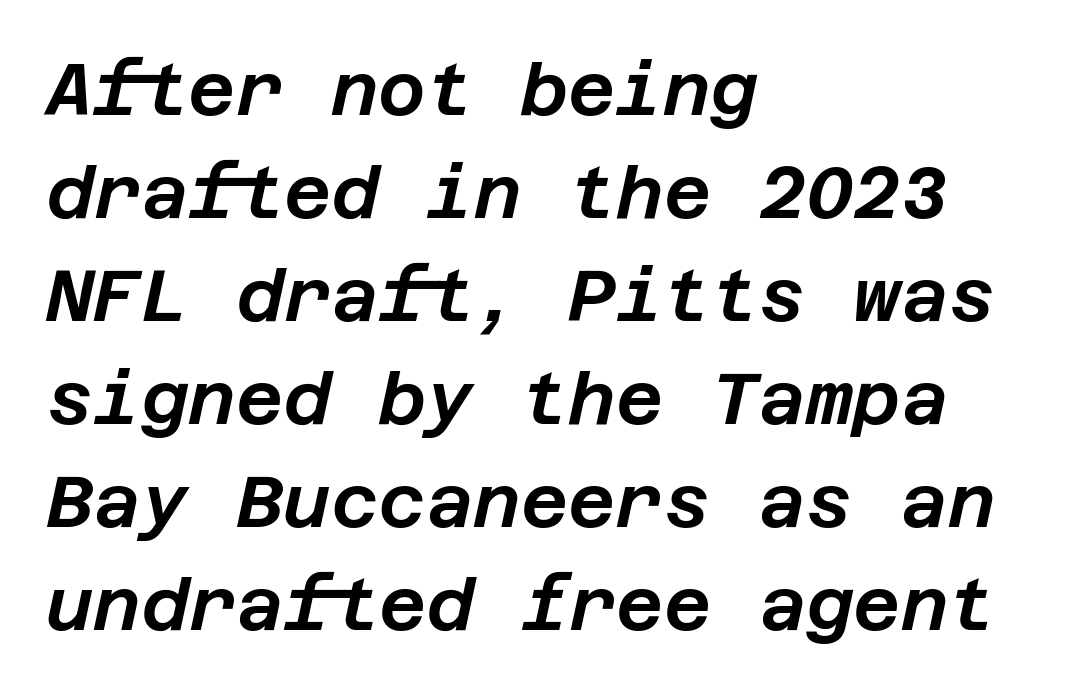
The horizontal fit of the characters is conventional and even. This block has exactly the height ordinary leading produces. Each line starts at the same left margin while the right side varies. The area under the type is left untouched.
